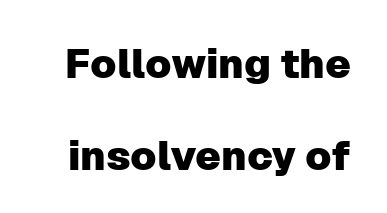
{"serif": "no", "italic": "no", "width": "normal", "stroke_contrast": "low", "x_height": "medium", "monospaced": "no", "underline": "no", "line_spacing": "loose", "line_spacing_ratio": 2.24, "letter_spacing": "normal", "letter_spacing_em": 0.0, "glyph_px": 41}
